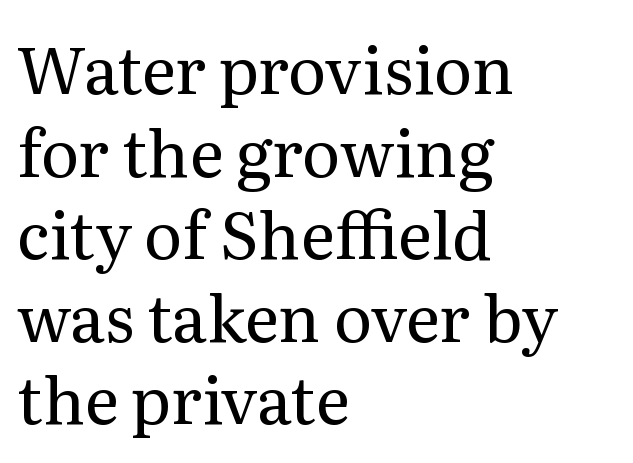
Plain, unruled lines of type. The face used here is seriffed, in the tradition of book romans. The weight tops out at a normal text grade. Ascenders rise straight up at ninety degrees. Is this a fixed-width face? No — the glyphs have proportional, varying widths. The typesetter chose a ragged-right arrangement here.
